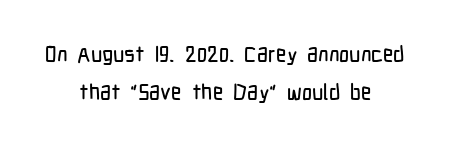
These lines keep a tight, regular rhythm from letter to letter. Short and long lines alike share a common midpoint. Any mark beneath the type? The region is blank. These lines were composed using upright roman letters.
